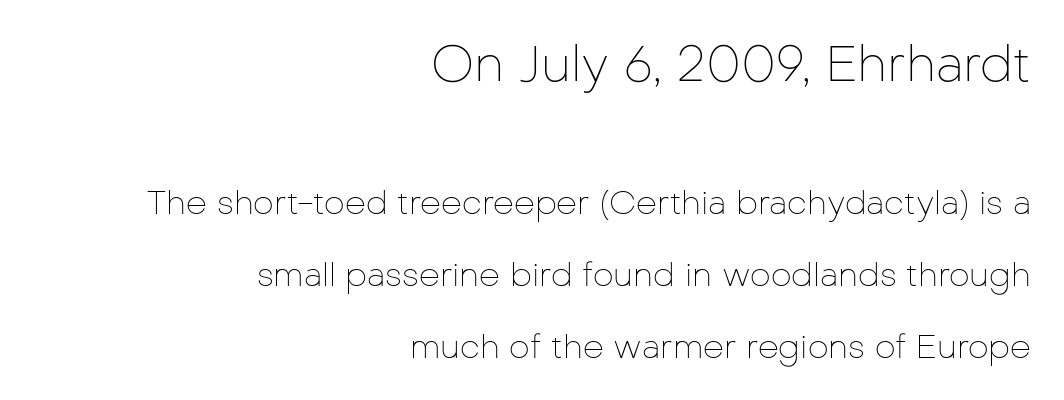
The image shows 50 px thin sans-serif type, upright; set right-aligned, loose line spacing (2.18x), normal letter spacing, not underlined; the first (top) block is 1.52x larger; low stroke contrast and a medium x-height.
